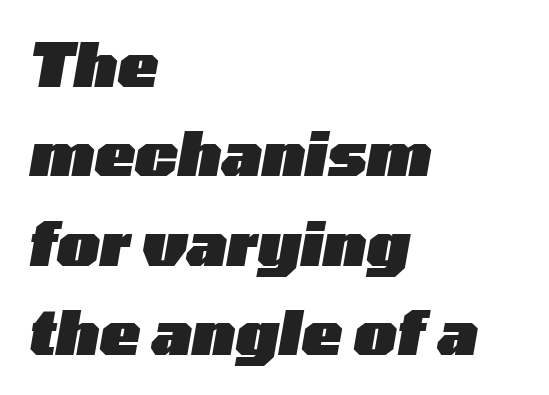
{"italic": "yes", "lean": "right", "slant_degrees": 10, "bold": "yes", "weight": "heavy", "width": "wide", "stroke_contrast": "low", "x_height": "medium", "monospaced": "no", "underline": "no", "align": "left", "line_spacing": "normal", "line_spacing_ratio": 1.49, "letter_spacing": "normal", "letter_spacing_em": 0.0, "glyph_px": 60}
